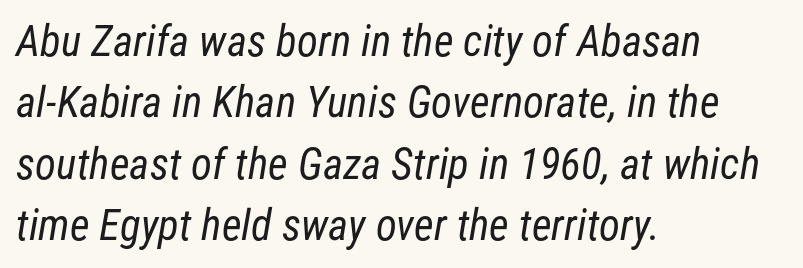
To sum up the face: it is a sans, with no serifs. Summary of weight: not heavy and not bold. Nobody touched the tracking dial on this one. The passage shown is not underscored anywhere.
